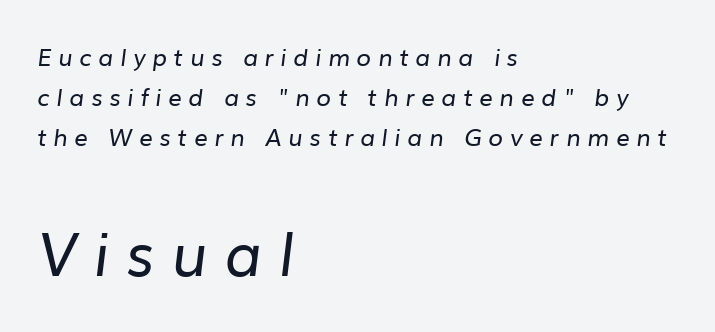
The image shows 60 px regular-weight sans-serif type; set left-aligned, normal line spacing (1.67x), unusually wide letter spacing (+0.28 em), not underlined; the second (bottom) block is 2.5x larger; low stroke contrast and a medium x-height.
